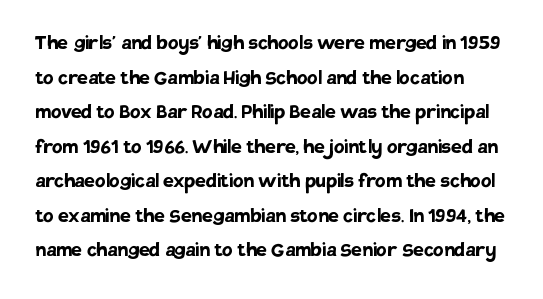
{"italic": "no", "bold": "yes", "underline": "no", "line_spacing": "normal", "line_spacing_ratio": 1.44, "letter_spacing": "normal", "letter_spacing_em": 0.0, "glyph_px": 24}
